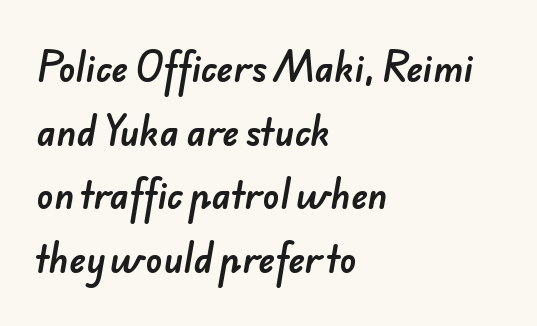
Leftover space on each line is placed entirely after the last word. Inter-character spacing is left at the font's built-in metrics. A clean baseline with only descenders dipping below it. Font category for this specimen: sans-serif. Varying glyph widths throughout — classic text-font behaviour.
